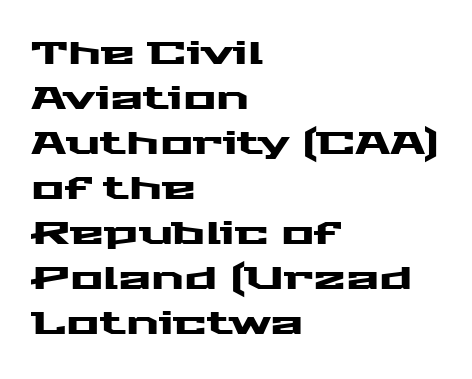
The image shows 31 px wide sans-serif type, upright; set left-aligned, normal line spacing (1.45x), normal letter spacing, not underlined; medium stroke contrast and a medium x-height.
